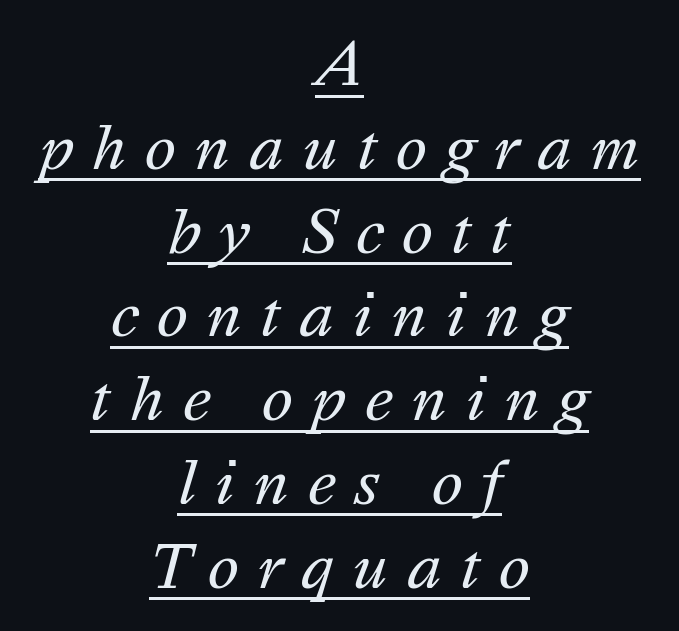
Caption: lettering with a line underneath. The characters are drawn with everyday or finer stroke widths. Italic: yes, the glyphs are oblique. Each new line begins a customary step beneath the previous one.
